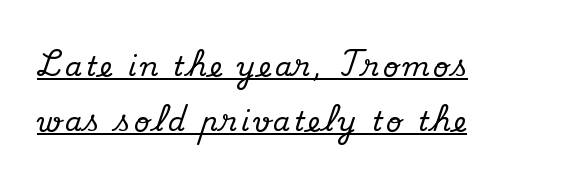
The image shows 27 px text type; set left-aligned, loose line spacing (2.05x), underlined.
